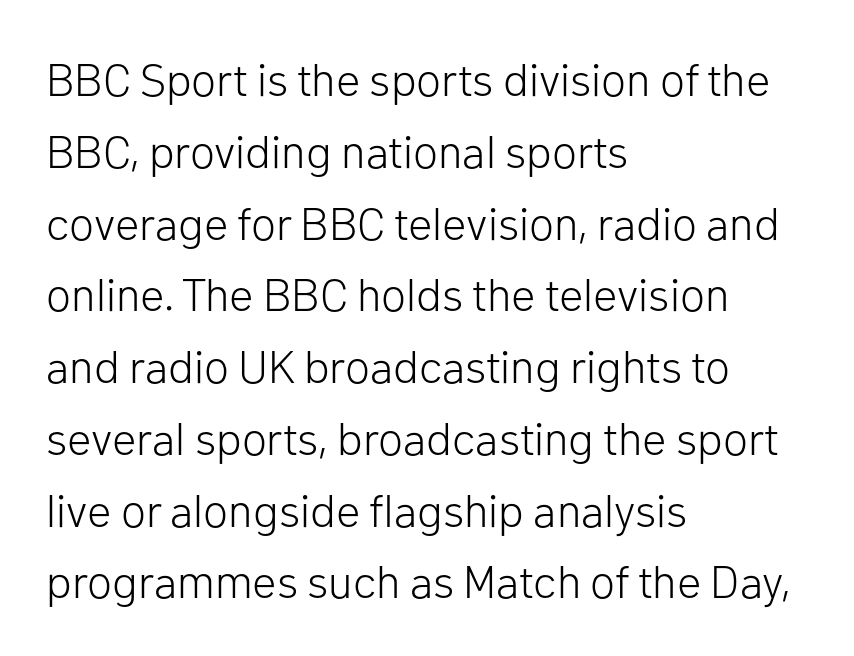
The image shows 46 px light sans-serif type, upright; set left-aligned, normal line spacing (1.56x), normal letter spacing, not underlined; low stroke contrast and a medium x-height.
